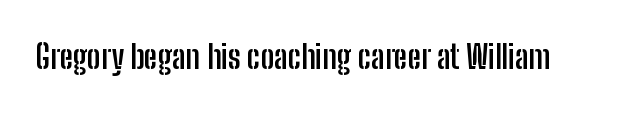
The image shows 33 px semibold, condensed sans-serif type, upright; set normal letter spacing, not underlined; low stroke contrast and a medium x-height.
